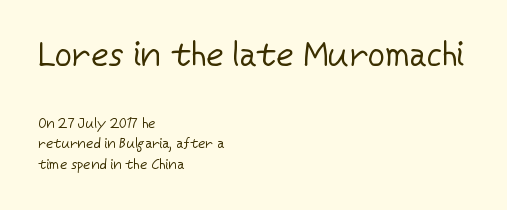
The image shows 34 px regular-weight sans-serif type, upright; set left-aligned, normal line spacing (1.48x), normal letter spacing, not underlined; the first (top) block is 2.43x larger; low stroke contrast and a medium x-height.
